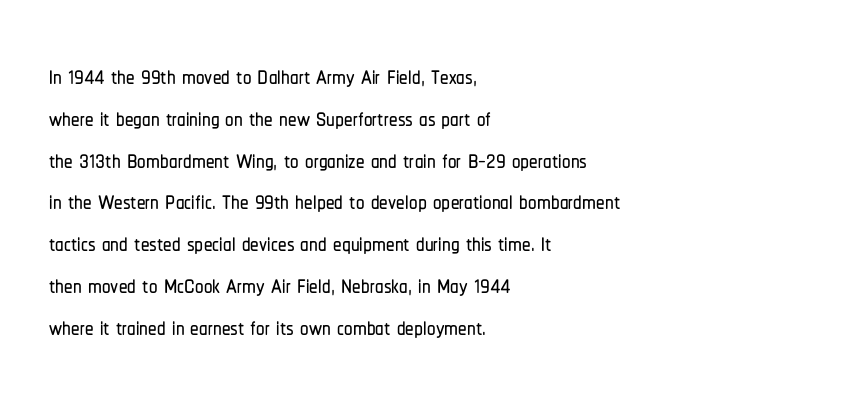
Q: Is the text italic (slanted)? A: No, it is upright.
Q: Is the typeface a serif or a sans-serif typeface? A: Sans-serif.
Q: Is the text underlined? A: No.
Q: How is the paragraph aligned? A: Left-aligned.
Q: Is the spacing between letters normal or unusually wide? A: Normal.
Q: Width (condensed, normal, or wide)? A: Condensed.
Q: Stroke contrast? A: Low.
Q: x-height? A: Medium.
Q: Monospaced? A: No.
